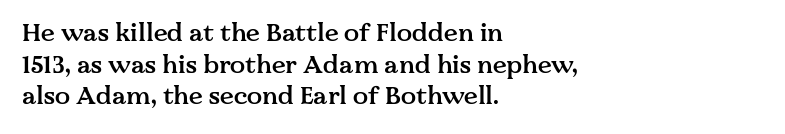
Q: Is the text bold? A: Semi-bold.
Q: Is the text italic (slanted)? A: No, it is upright.
Q: Is the text underlined? A: No.
Q: How is the paragraph aligned? A: Left-aligned.
Q: Is the spacing between letters normal or unusually wide? A: Normal.
Q: Is the spacing between lines tight, normal or loose? A: Normal.
